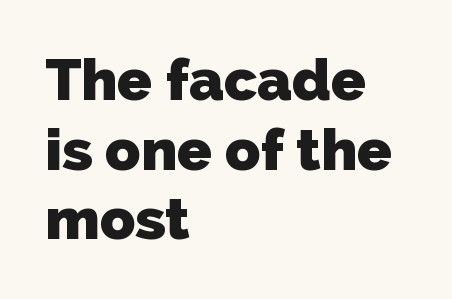
{"serif": "no", "bold": "yes", "weight": "heavy", "width": "normal", "stroke_contrast": "low", "x_height": "medium", "monospaced": "no", "underline": "no", "align": "left", "line_spacing_ratio": 1.2, "letter_spacing": "normal", "letter_spacing_em": 0.0, "glyph_px": 58}
